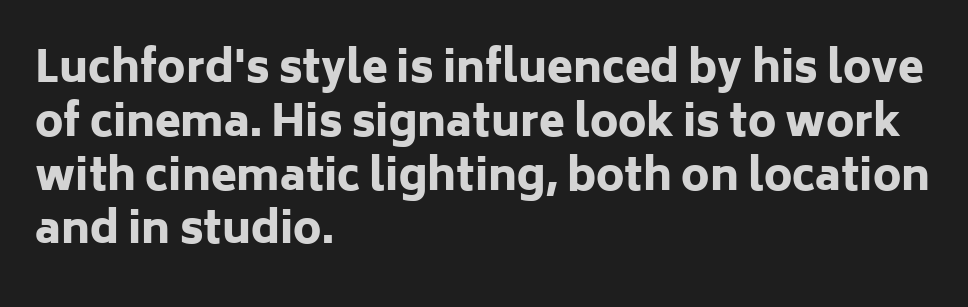
The image shows 42 px heavy sans-serif type, upright; set left-aligned, normal line spacing (1.28x), normal letter spacing, not underlined; low stroke contrast and a medium x-height.
